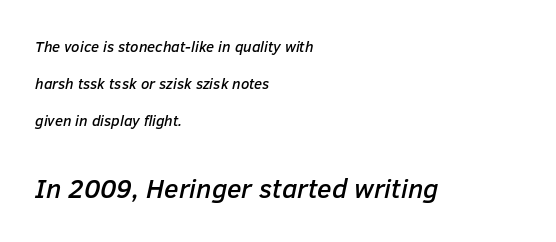
{"italic": "yes", "lean": "right", "slant_degrees": 12, "underline": "no", "align": "left", "line_spacing": "loose", "line_spacing_ratio": 2.48, "letter_spacing": "normal", "letter_spacing_em": 0.0, "larger_block": "second", "size_ratio": 1.8, "glyph_px": 27}
